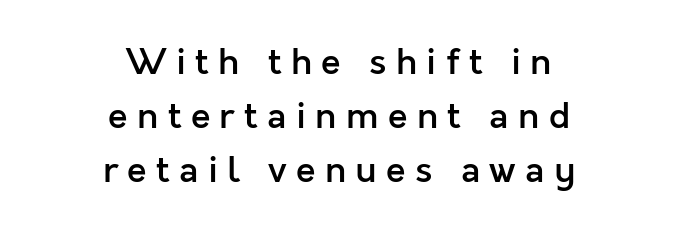
The image shows 36 px semibold sans-serif type, upright; set centered, normal line spacing (1.5x), unusually wide letter spacing (+0.26 em), not underlined; a medium x-height.
